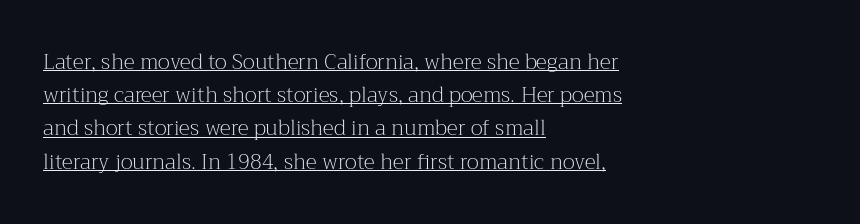
Think standard paragraph weight, or any step lighter than that. The typography opts for an upright posture over an oblique one. The rag falls on the right side of this text block. The face used here appears with an underline applied. Leading: standard. Here the glyphs are tracked normally, forming tight word shapes.
